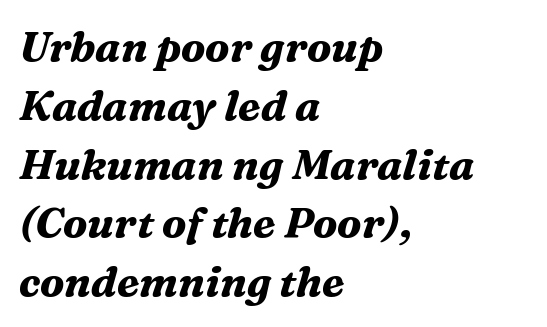
The image shows 42 px bold serif type, italic (leaning right); set left-aligned, normal line spacing (1.4x), normal letter spacing, not underlined; medium stroke contrast and a medium x-height.
